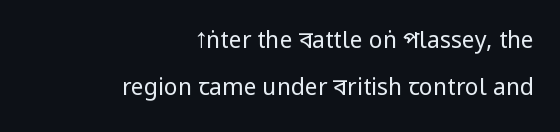
Q: Is the text bold? A: No.
Q: Is the text italic (slanted)? A: No, it is upright.
Q: Is the text underlined? A: No.
Q: How is the paragraph aligned? A: Right-aligned.
Q: Is the spacing between letters normal or unusually wide? A: Normal.
Q: Is the spacing between lines tight, normal or loose? A: Loose.
